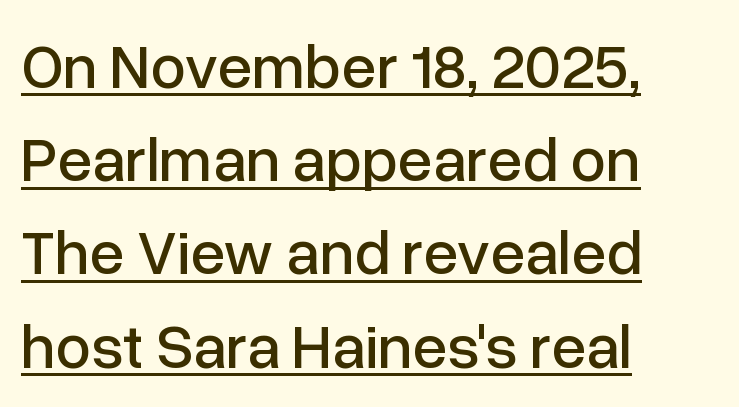
Q: Is the text italic (slanted)? A: No, it is upright.
Q: Is the typeface a serif or a sans-serif typeface? A: Sans-serif.
Q: Is the text underlined? A: Yes.
Q: How is the paragraph aligned? A: Left-aligned.
Q: Is the spacing between letters normal or unusually wide? A: Normal.
Q: Is the spacing between lines tight, normal or loose? A: Normal.
Q: Width (condensed, normal, or wide)? A: Normal.
Q: Stroke contrast? A: Low.
Q: x-height? A: Medium.
Q: Monospaced? A: No.
